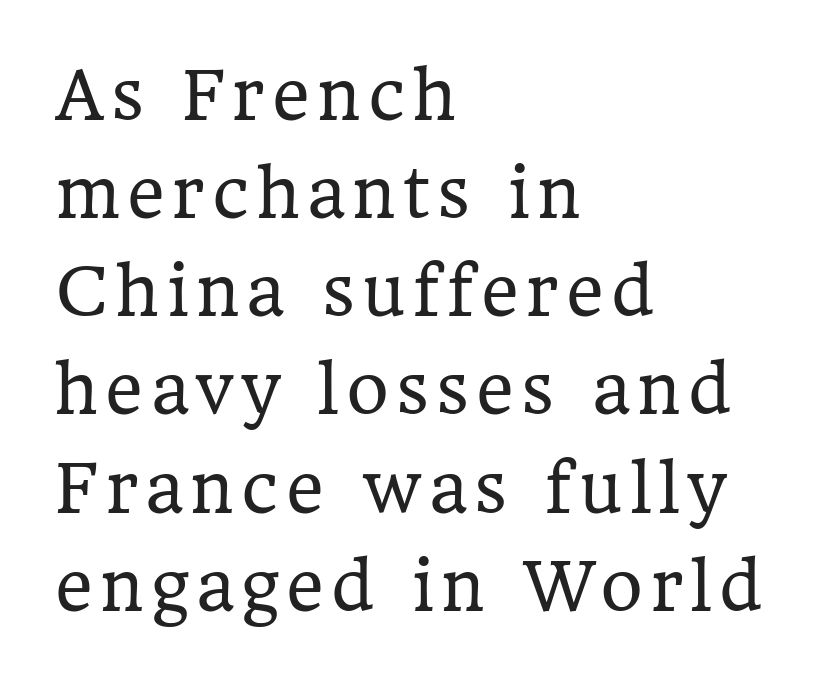
Weight: regular or lighter. Quick note: underline off. A typesetter would call this proportional, since set widths differ per character. If you measured baseline to baseline, you'd find a middling distance.
